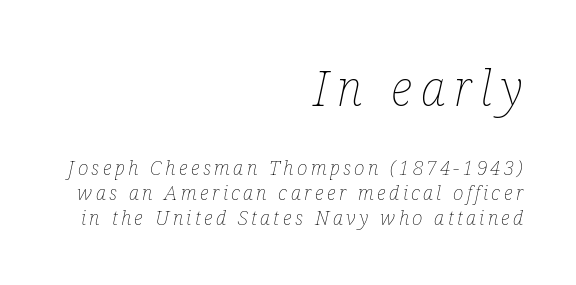
The image shows 49 px thin, condensed type, italic (leaning right); set right-aligned, normal line spacing (1.25x), not underlined; the first (top) block is 2.45x larger; low stroke contrast and a medium x-height.
